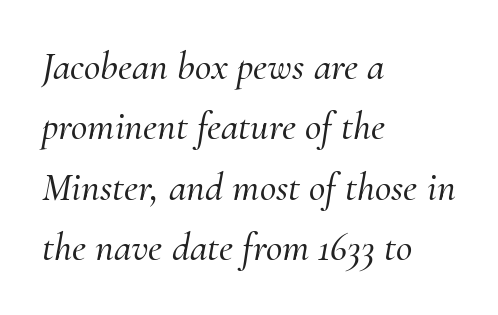
{"serif": "yes", "italic": "yes", "lean": "right", "slant_degrees": 10, "width": "normal", "stroke_contrast": "medium", "x_height": "small", "monospaced": "no", "underline": "no", "align": "left", "line_spacing": "normal", "line_spacing_ratio": 1.51, "letter_spacing": "normal", "letter_spacing_em": 0.0, "glyph_px": 40}
